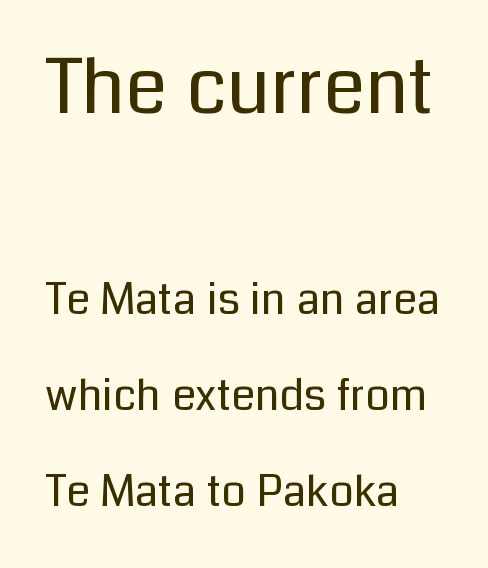
Q: Is the text bold? A: No.
Q: Is the text italic (slanted)? A: No, it is upright.
Q: Is the typeface a serif or a sans-serif typeface? A: Sans-serif.
Q: Is the text underlined? A: No.
Q: How is the paragraph aligned? A: Left-aligned.
Q: Is the spacing between letters normal or unusually wide? A: Normal.
Q: Is the spacing between lines tight, normal or loose? A: Loose.
Q: Which block of text is set in a larger size, the first (top) or the second (bottom)? A: The first (top) one.
Q: Width (condensed, normal, or wide)? A: Normal.
Q: Stroke contrast? A: Low.
Q: x-height? A: Medium.
Q: Monospaced? A: No.
